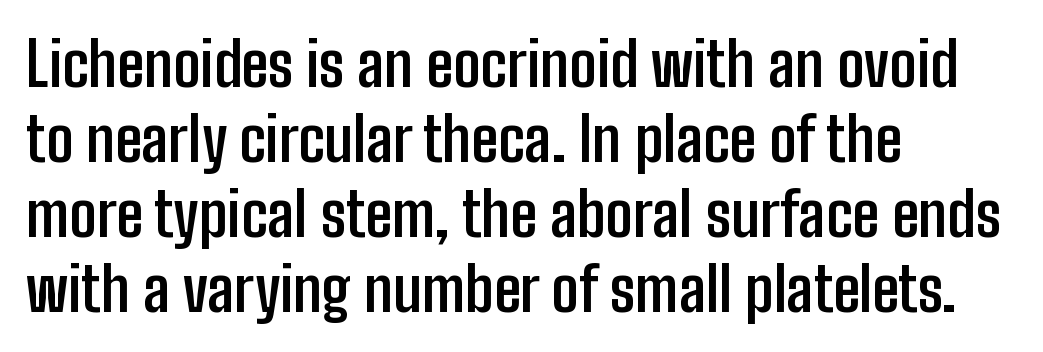
Every letter is thick-stroked: bold, no question. Looks like regular typesetting: each glyph gets only the width it needs. The letterforms sit shoulder to shoulder at normal distance. These lines were composed using upright roman letters.
